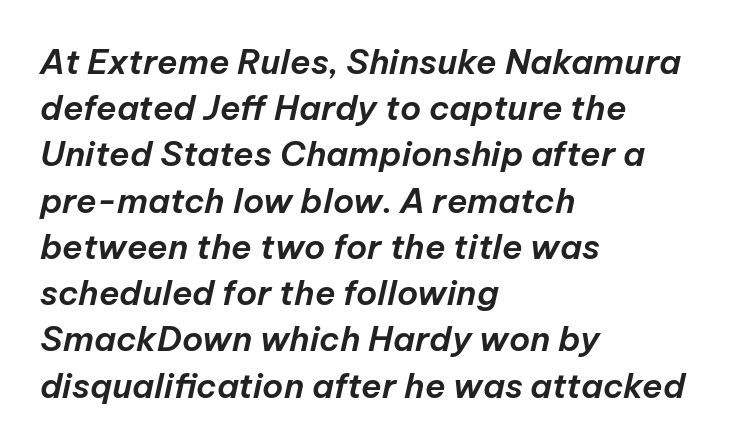
{"italic": "yes", "lean": "right", "slant_degrees": 12, "width": "normal", "stroke_contrast": "low", "x_height": "medium", "monospaced": "no", "underline": "no", "align": "left", "line_spacing": "normal", "line_spacing_ratio": 1.36, "letter_spacing": "normal", "letter_spacing_em": 0.0, "glyph_px": 34}
